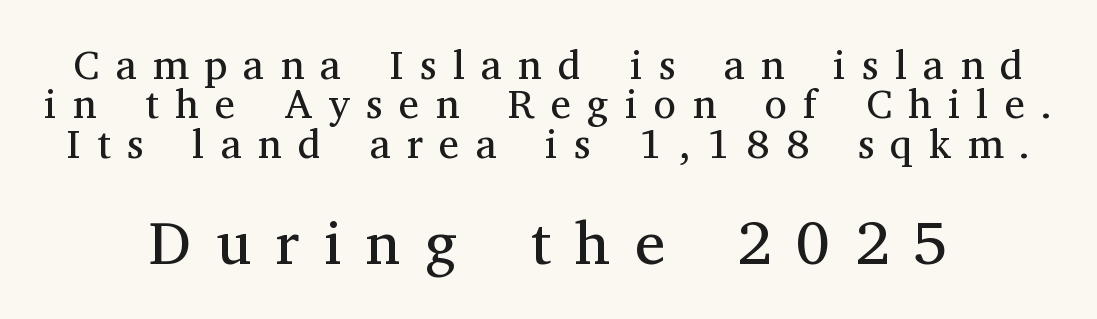
Does the leading feel generous? Not at all — it's pinched. Character widths vary here, with narrow letters taking less room than wide ones. Honestly, the letter spacing is so wide it's the main thing you notice. These glyphs show unthickened strokes, regular width or finer.
